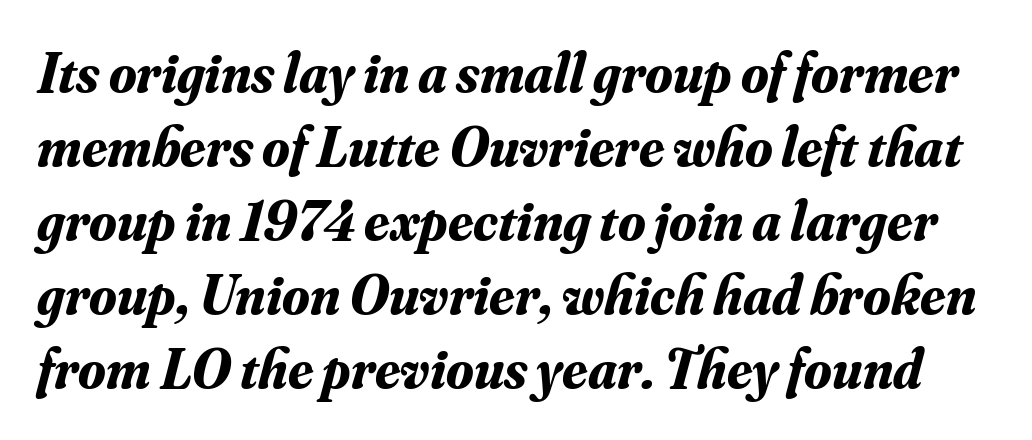
Q: Is the text bold? A: Yes.
Q: Is the text italic (slanted)? A: Yes, it leans right by about 16 degrees.
Q: Is the typeface a serif or a sans-serif typeface? A: Serif.
Q: Is the text underlined? A: No.
Q: Is the spacing between letters normal or unusually wide? A: Normal.
Q: Is the spacing between lines tight, normal or loose? A: Normal.
Q: Width (condensed, normal, or wide)? A: Normal.
Q: Stroke contrast? A: Medium.
Q: x-height? A: Small.
Q: Monospaced? A: No.
